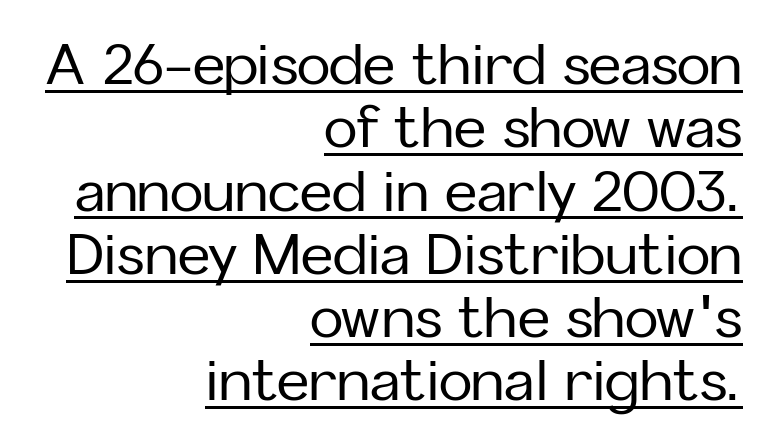
Q: Is the text italic (slanted)? A: No, it is upright.
Q: Is the typeface a serif or a sans-serif typeface? A: Sans-serif.
Q: Is the text underlined? A: Yes.
Q: How is the paragraph aligned? A: Right-aligned.
Q: Is the spacing between letters normal or unusually wide? A: Normal.
Q: Is the spacing between lines tight, normal or loose? A: Tight.
Q: Width (condensed, normal, or wide)? A: Normal.
Q: Stroke contrast? A: Low.
Q: x-height? A: Medium.
Q: Monospaced? A: No.
